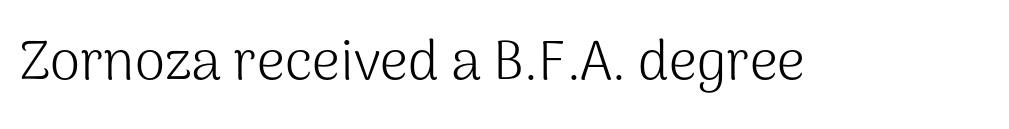
{"serif": "no", "italic": "no", "bold": "no", "weight": "light", "width": "normal", "stroke_contrast": "medium", "x_height": "medium", "monospaced": "no", "underline": "no", "letter_spacing": "normal", "letter_spacing_em": 0.0, "glyph_px": 55}
